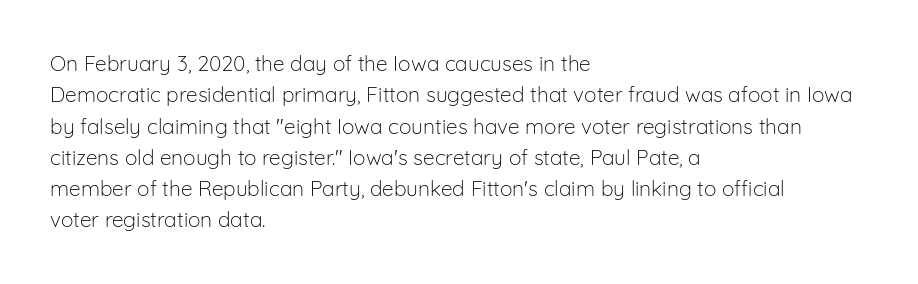
The image shows 21 px text type, upright; set left-aligned, normal line spacing (1.49x), normal letter spacing, not underlined.
